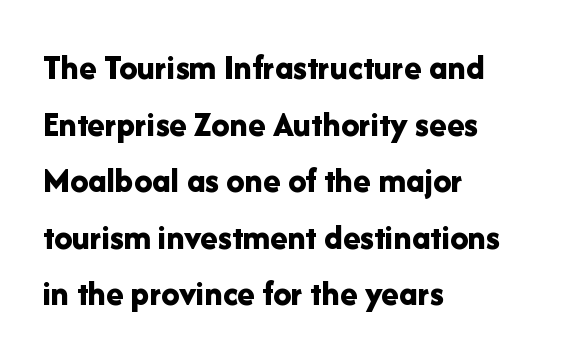
The image shows 36 px bold sans-serif type, upright; set left-aligned, normal line spacing (1.57x), normal letter spacing, not underlined; low stroke contrast and a medium x-height.
